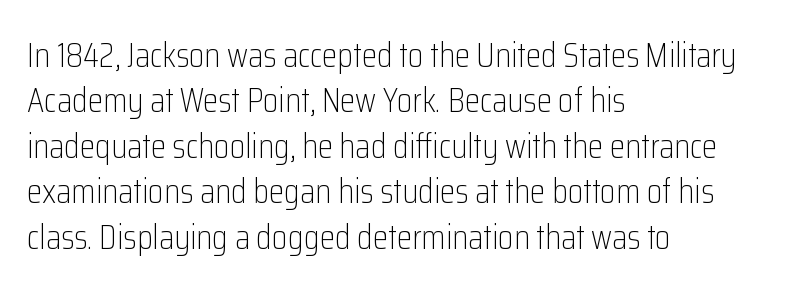
These lines are rendered in a variable-pitch font. Posture: vertical. The rag falls on the right side of this text block. The face looks like a standard text weight, possibly lighter.
